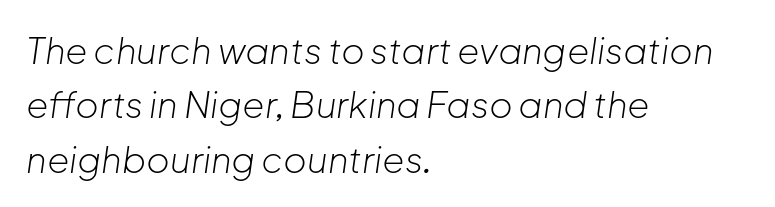
The image shows 36 px light type, italic (leaning right); set left-aligned, normal line spacing (1.51x), normal letter spacing, not underlined; low stroke contrast and a medium x-height.
